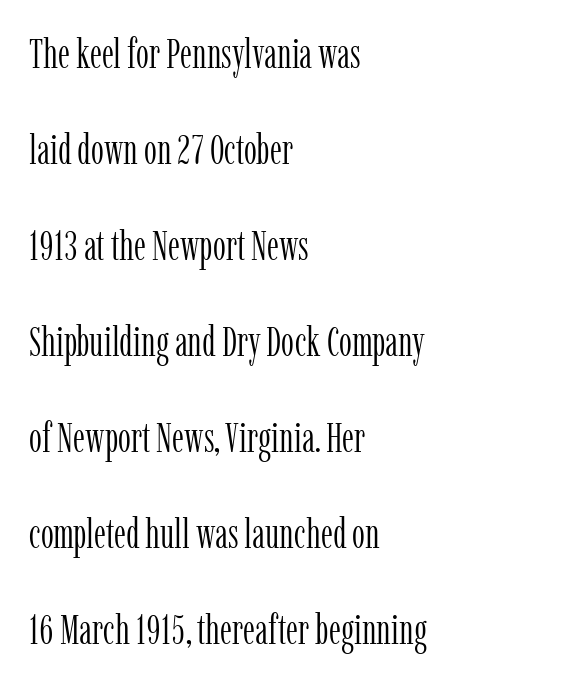
Q: Is the text bold? A: No.
Q: Is the text italic (slanted)? A: No, it is upright.
Q: Is the typeface a serif or a sans-serif typeface? A: Serif.
Q: Is the text underlined? A: No.
Q: How is the paragraph aligned? A: Left-aligned.
Q: Is the spacing between letters normal or unusually wide? A: Normal.
Q: Is the spacing between lines tight, normal or loose? A: Loose.
Q: Width (condensed, normal, or wide)? A: Condensed.
Q: Stroke contrast? A: Low.
Q: x-height? A: Medium.
Q: Monospaced? A: No.
